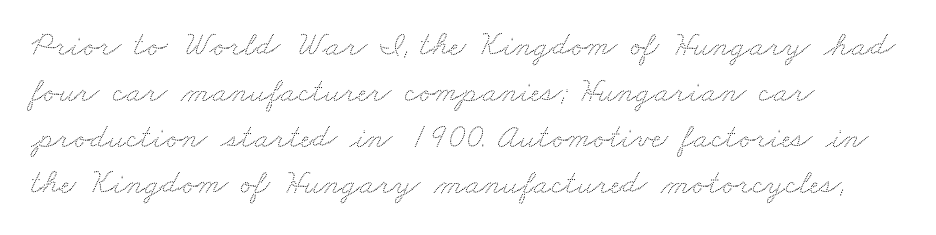
{"width": "wide", "stroke_contrast": "low", "x_height": "small", "monospaced": "no", "underline": "no", "align": "left", "line_spacing": "normal", "line_spacing_ratio": 1.35, "letter_spacing": "normal", "letter_spacing_em": 0.0, "glyph_px": 34}
